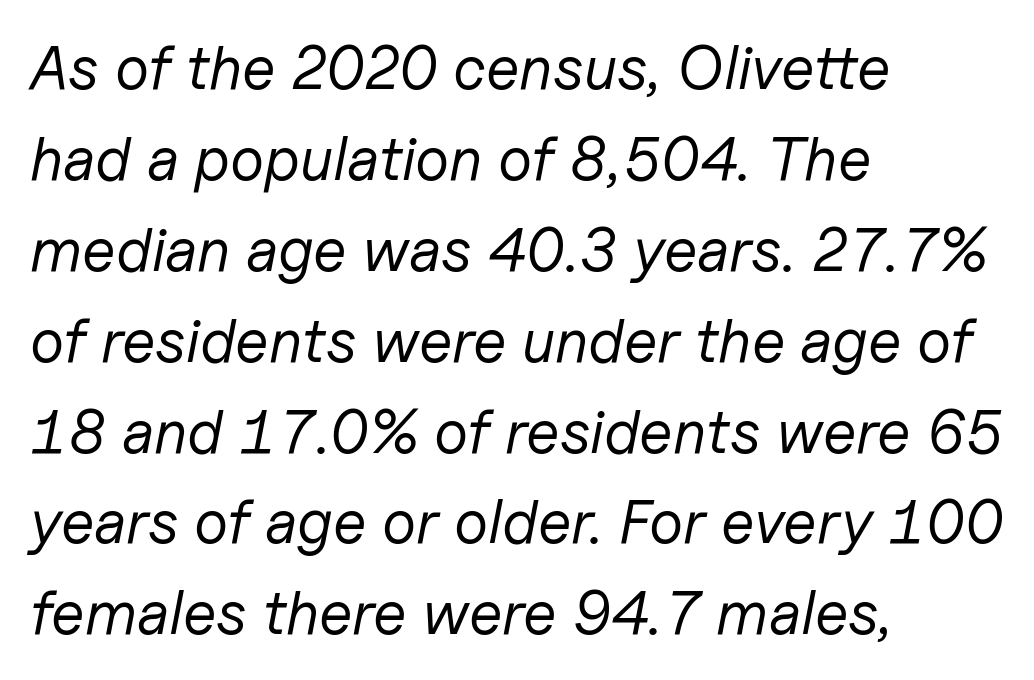
Inter-character spacing is left at the font's built-in metrics. Honestly, the row spacing looks completely unremarkable. Is the type slanted? Yes — the strokes lean at a clear angle. Typeset ragged right — the left edge is the straight one. Unmarked baselines from the first word to the last.
